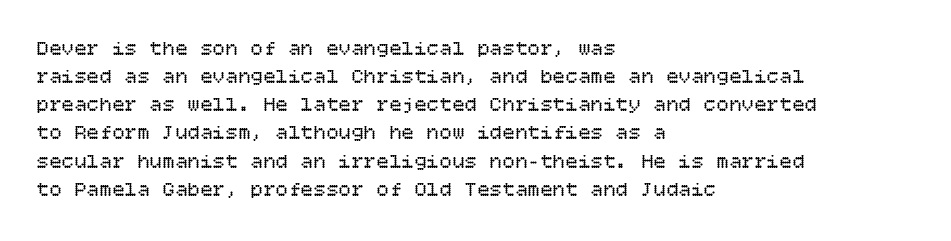
Q: Is the text bold? A: No.
Q: Is the text italic (slanted)? A: No, it is upright.
Q: Is the text underlined? A: No.
Q: How is the paragraph aligned? A: Left-aligned.
Q: Is the spacing between letters normal or unusually wide? A: Normal.
Q: Is the spacing between lines tight, normal or loose? A: Normal.
